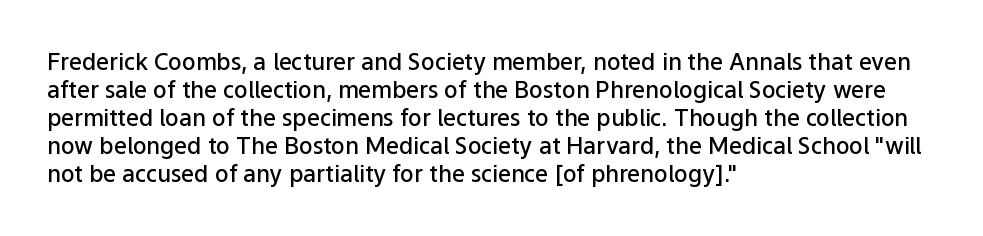
{"italic": "no", "bold": "semi", "underline": "no", "align": "left", "line_spacing_ratio": 1.22, "letter_spacing": "normal", "letter_spacing_em": 0.0, "glyph_px": 23}
